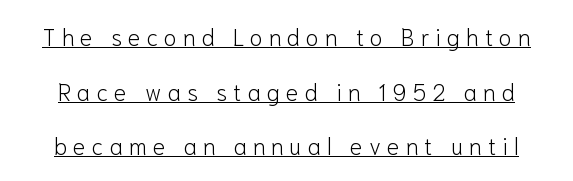
Q: Is the text bold? A: No.
Q: Is the text italic (slanted)? A: No, it is upright.
Q: Is the text underlined? A: Yes.
Q: Is the spacing between letters normal or unusually wide? A: Unusually wide.
Q: Is the spacing between lines tight, normal or loose? A: Loose.
